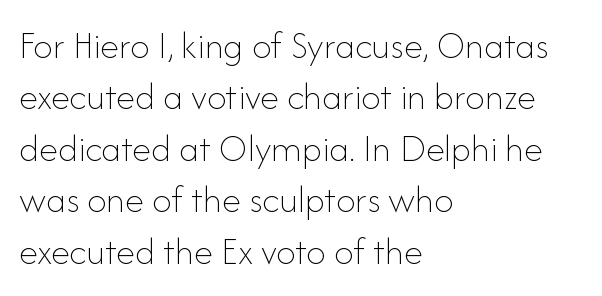
Counters stay open thanks to moderate or lighter strokes. The type sits square on the baseline with zero lean. The words here are not underlined. Leftover space on each line is placed entirely after the last word. The vertical gap from one line to the next is medium.
